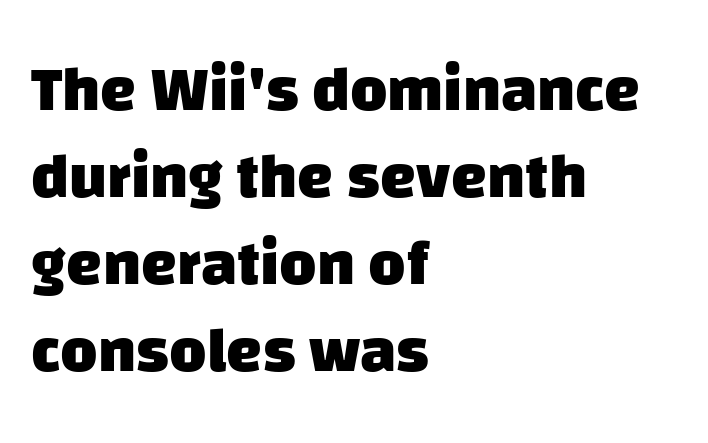
Q: Is the text bold? A: Yes.
Q: Is the typeface a serif or a sans-serif typeface? A: Sans-serif.
Q: Is the text underlined? A: No.
Q: How is the paragraph aligned? A: Left-aligned.
Q: Is the spacing between letters normal or unusually wide? A: Normal.
Q: Is the spacing between lines tight, normal or loose? A: Normal.
Q: Width (condensed, normal, or wide)? A: Normal.
Q: Stroke contrast? A: Low.
Q: x-height? A: Large.
Q: Monospaced? A: No.
